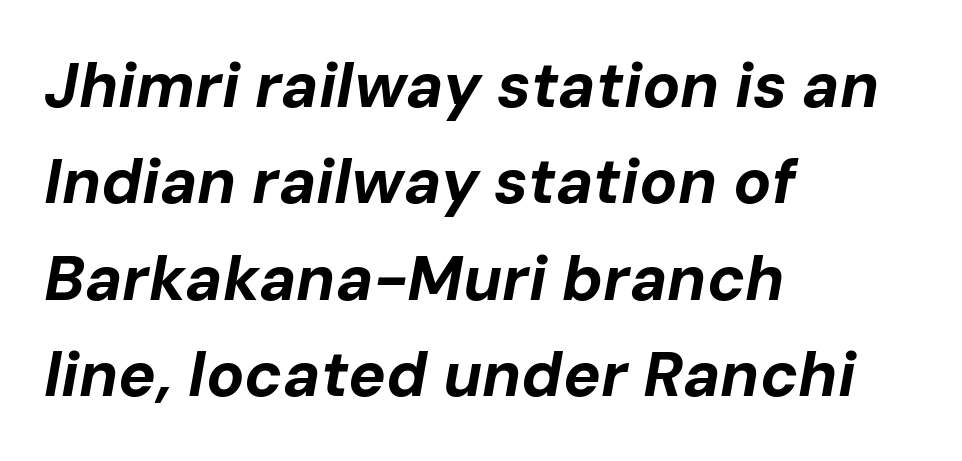
{"italic": "yes", "lean": "right", "slant_degrees": 10, "bold": "yes", "weight": "bold", "width": "normal", "stroke_contrast": "low", "x_height": "medium", "monospaced": "no", "underline": "no", "align": "left", "line_spacing": "normal", "line_spacing_ratio": 1.53, "letter_spacing": "normal", "letter_spacing_em": 0.0, "glyph_px": 63}
